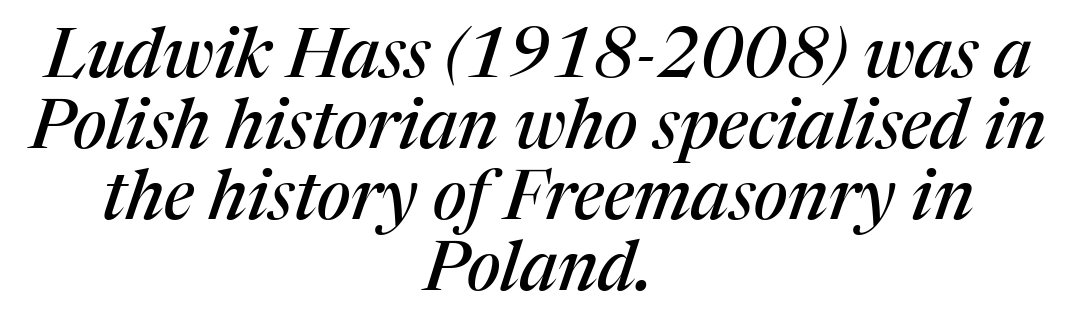
The image shows 69 px serif type, italic (leaning right); set centered, tight line spacing (1.03x), normal letter spacing, not underlined; medium stroke contrast and a medium x-height.
